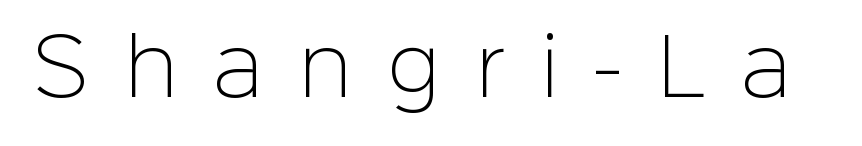
The image shows 77 px light sans-serif type, upright; set unusually wide letter spacing (+0.47 em), not underlined; low stroke contrast and a medium x-height.
